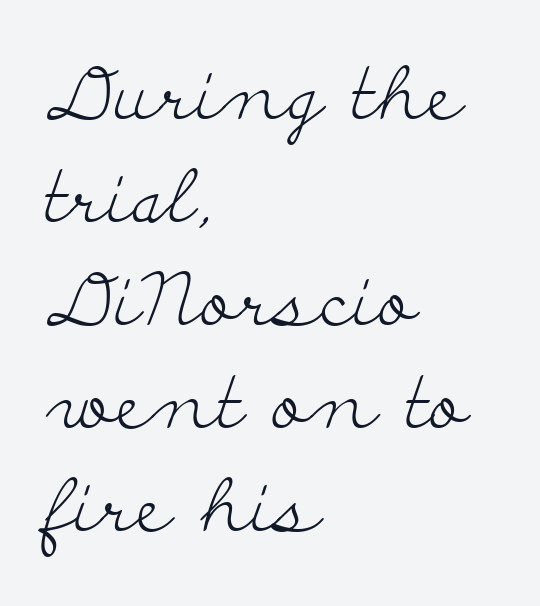
Q: Is the text bold? A: No.
Q: Is the text italic (slanted)? A: Yes.
Q: Is the typeface a serif or a sans-serif typeface? A: Serif.
Q: Is the text underlined? A: No.
Q: How is the paragraph aligned? A: Left-aligned.
Q: Is the spacing between letters normal or unusually wide? A: Normal.
Q: Is the spacing between lines tight, normal or loose? A: Normal.
Q: Width (condensed, normal, or wide)? A: Wide.
Q: Stroke contrast? A: Low.
Q: x-height? A: Small.
Q: Monospaced? A: No.
